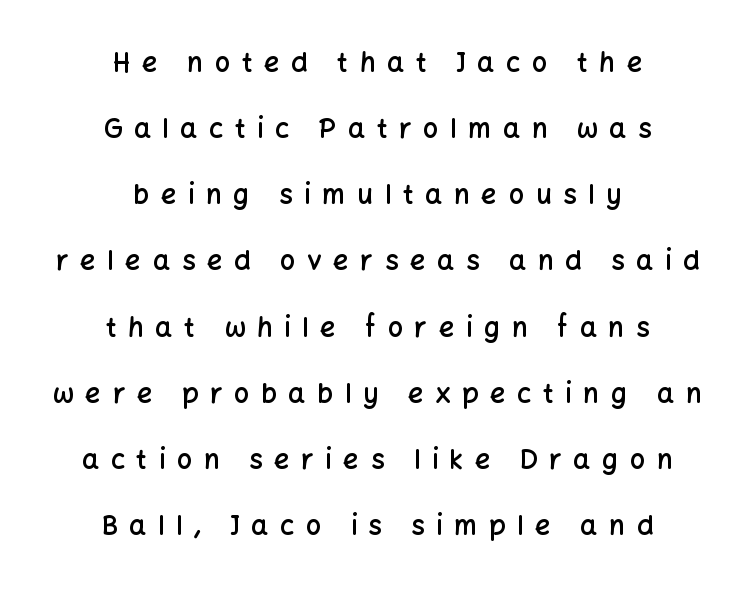
If you drew a line through each stem, it would be perfectly vertical. Here the glyphs are tracked loosely, breaking word shapes into spaced letters. This block would shrink considerably if given ordinary leading; it's expanded now. A bare baseline throughout the passage. Typographic density is moderately raised because the face is semibold. The lines are quadded center.
